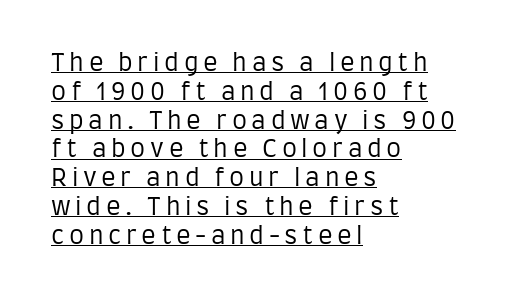
The image shows 24 px text type, upright; set left-aligned, line spacing 1.2x, underlined.
